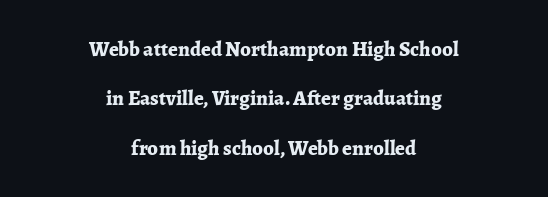
Loosely led — the rows are spread out. The face used here is rendered with its standard letterfit. The font's upright variant was chosen for this text. Rule under the text: the space is simply empty. Thick stems and heavy bowls — unmistakably bold. Where is the straight margin? There isn't one; the lines are centered.
